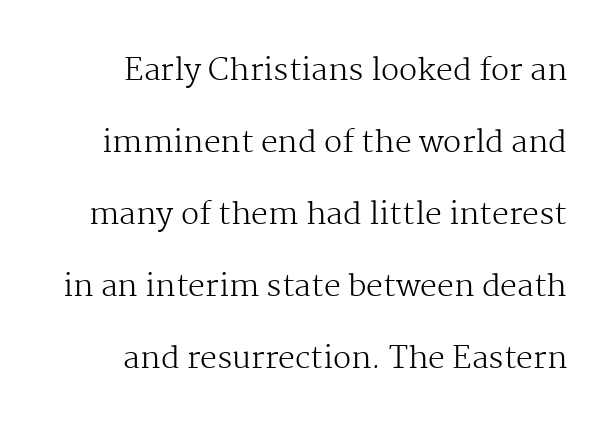
Q: Is the text bold? A: No.
Q: Is the text italic (slanted)? A: No, it is upright.
Q: Is the typeface a serif or a sans-serif typeface? A: Serif.
Q: Is the text underlined? A: No.
Q: Is the spacing between letters normal or unusually wide? A: Normal.
Q: Is the spacing between lines tight, normal or loose? A: Loose.
Q: Width (condensed, normal, or wide)? A: Normal.
Q: Stroke contrast? A: Medium.
Q: x-height? A: Medium.
Q: Monospaced? A: No.
